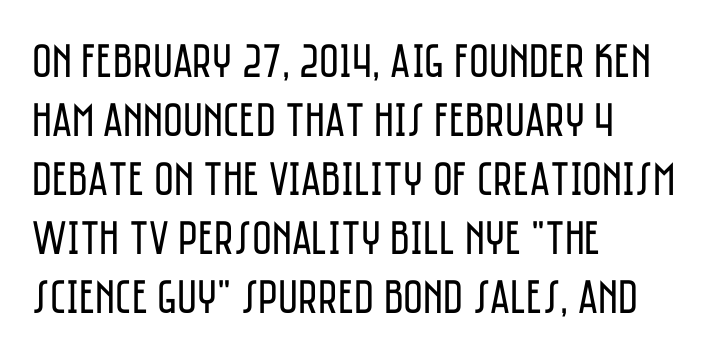
{"serif": "no", "italic": "no", "bold": "no", "weight": "regular", "width": "condensed", "stroke_contrast": "low", "x_height": "large", "monospaced": "no", "underline": "no", "align": "left", "line_spacing_ratio": 1.23, "letter_spacing": "normal", "letter_spacing_em": 0.0, "glyph_px": 48}
